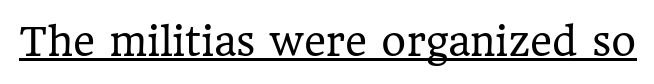
{"serif": "yes", "italic": "no", "bold": "no", "weight": "regular", "width": "normal", "stroke_contrast": "low", "x_height": "medium", "monospaced": "no", "underline": "yes", "letter_spacing": "normal", "letter_spacing_em": 0.0, "glyph_px": 38}
